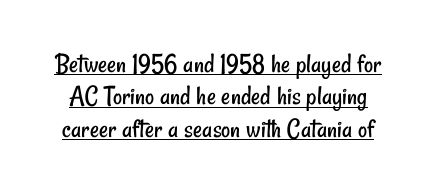
The image shows 28 px regular-weight, condensed sans-serif type; set line spacing 1.16x, normal letter spacing, underlined; low stroke contrast and a small x-height.
